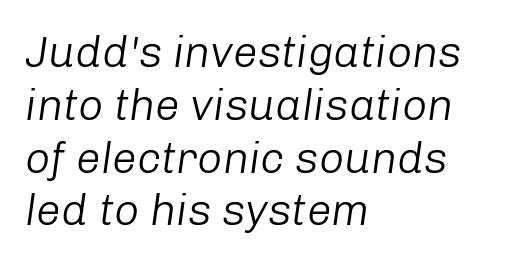
This is oblique type, the kind used for emphasis or titles. Glance below the letters and you will spot only blank space. This sample has the flowing, uneven cadence of proportional lettering. On a weight scale, this lands at 450 or below. The text block is weighted toward the left margin, trailing off unevenly rightward. Nothing unusual about the tracking: characters are spaced as the font intends.
